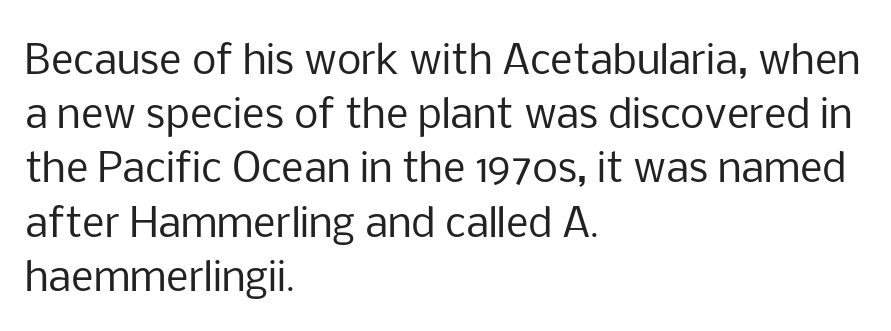
Q: Is the text bold? A: No.
Q: Is the text italic (slanted)? A: No, it is upright.
Q: Is the typeface a serif or a sans-serif typeface? A: Sans-serif.
Q: Is the text underlined? A: No.
Q: How is the paragraph aligned? A: Left-aligned.
Q: Is the spacing between letters normal or unusually wide? A: Normal.
Q: Is the spacing between lines tight, normal or loose? A: Normal.
Q: Width (condensed, normal, or wide)? A: Normal.
Q: Stroke contrast? A: Low.
Q: x-height? A: Medium.
Q: Monospaced? A: No.
